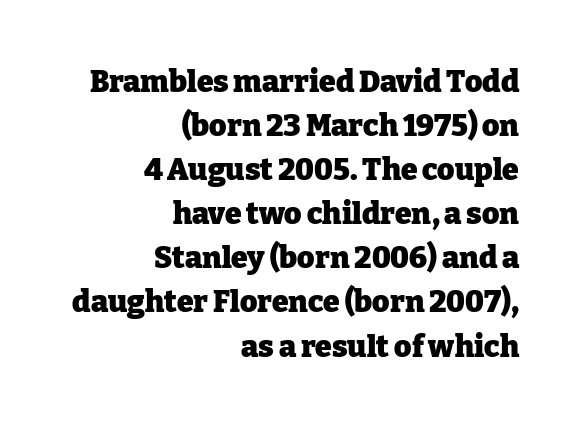
The passage shown is emphatically bold. Check under the words: just untouched page. Note the varied advance widths — an 'i' is clearly narrower than an 'm'. Default kerning and tracking; the words read as compact shapes.
